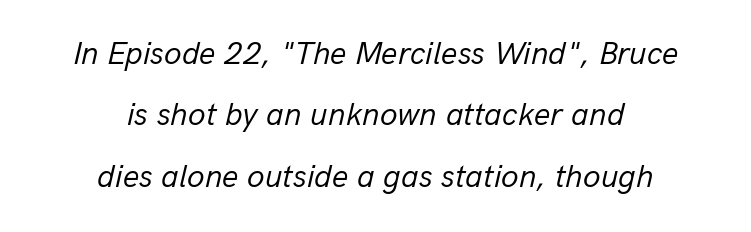
{"italic": "yes", "lean": "right", "slant_degrees": 13, "bold": "no", "weight": "regular", "width": "normal", "stroke_contrast": "low", "x_height": "medium", "monospaced": "no", "underline": "no", "align": "center", "line_spacing": "loose", "line_spacing_ratio": 1.92, "letter_spacing": "normal", "letter_spacing_em": 0.0, "glyph_px": 32}
